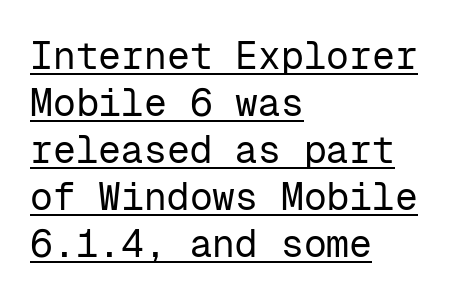
The image shows 38 px regular-weight sans-serif type, upright, monospaced; set left-aligned, line spacing 1.24x, normal letter spacing, underlined; low stroke contrast and a medium x-height.
